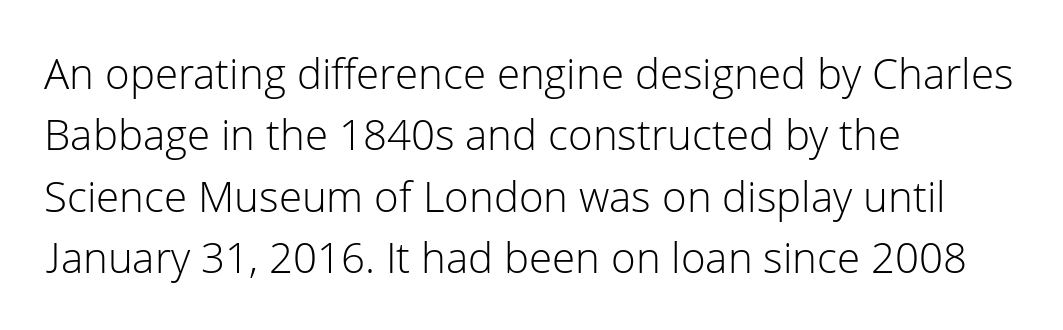
The image shows 42 px light sans-serif type, upright; set left-aligned, normal line spacing (1.46x), normal letter spacing, not underlined; low stroke contrast and a medium x-height.
